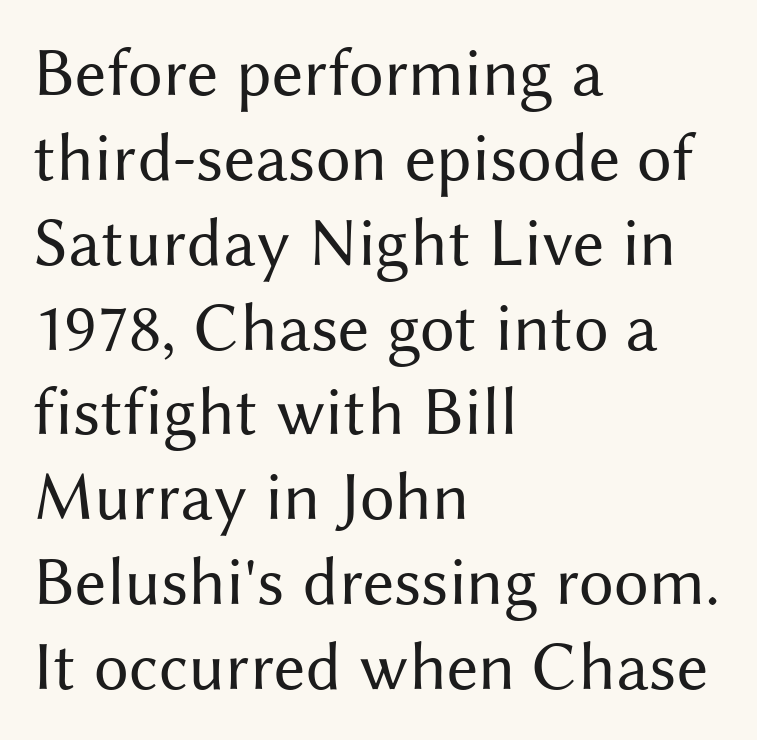
{"serif": "no", "italic": "no", "bold": "no", "weight": "regular", "width": "normal", "stroke_contrast": "medium", "x_height": "medium", "monospaced": "no", "underline": "no", "align": "left", "line_spacing_ratio": 1.23, "letter_spacing": "normal", "letter_spacing_em": 0.0, "glyph_px": 69}
